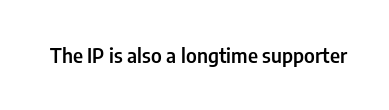
Q: Is the text bold? A: Semi-bold.
Q: Is the text italic (slanted)? A: No, it is upright.
Q: Is the text underlined? A: No.
Q: Is the spacing between letters normal or unusually wide? A: Normal.
